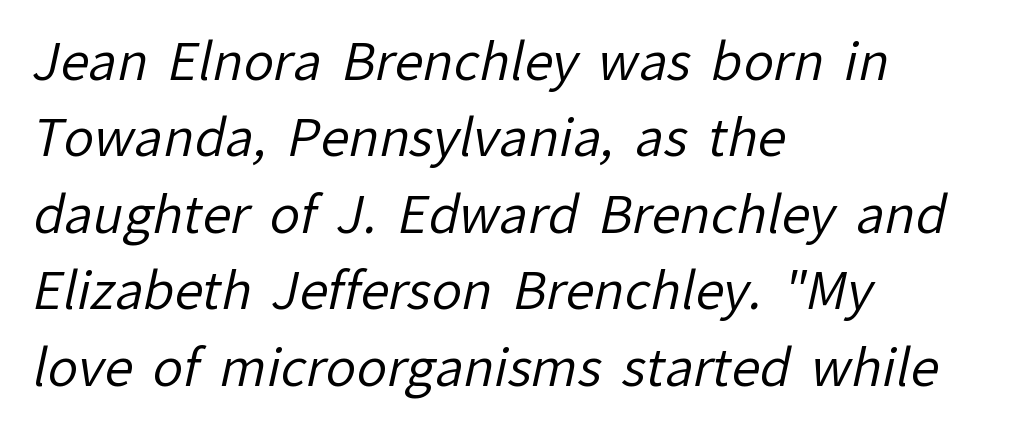
Students, note that the glyphs here touch the page at normal intervals. You can tell from the bare stems that sans-serif type was used. The characters are drawn with everyday or finer stroke widths. Is this a fixed-width face? No — the glyphs have proportional, varying widths. Horizontally, the lines are justified to the leading edge only. Each row of text sits above clean, open space.
